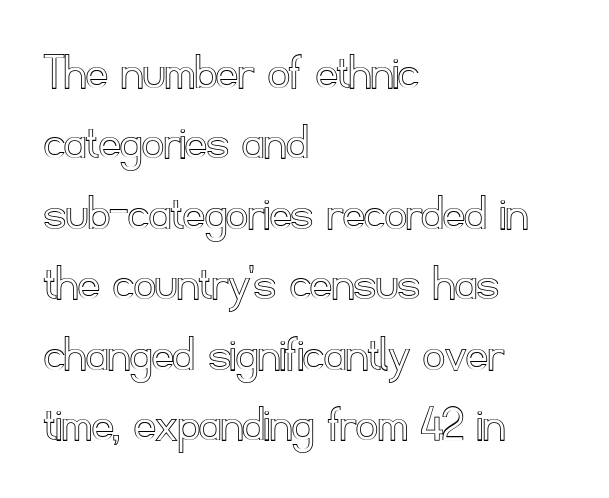
Is the block centered? No — it sits flush against the left margin. The lines sit at an ordinary, default distance from one another. Posture: vertical. Glance below the letters and you will spot only blank space. The passage shown is typed in a proportional face where columns would drift. No extra tracking has been applied to these lines.
